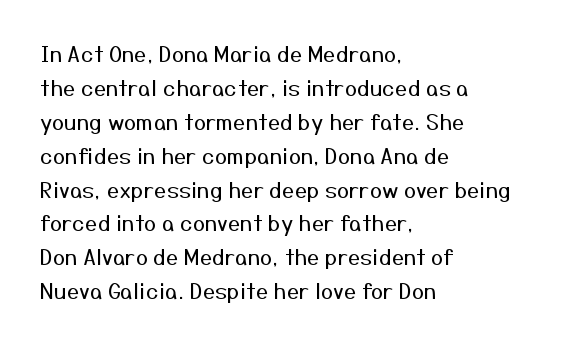
{"italic": "no", "bold": "no", "underline": "no", "align": "left", "line_spacing": "normal", "line_spacing_ratio": 1.54, "letter_spacing": "normal", "letter_spacing_em": 0.0, "glyph_px": 22}
